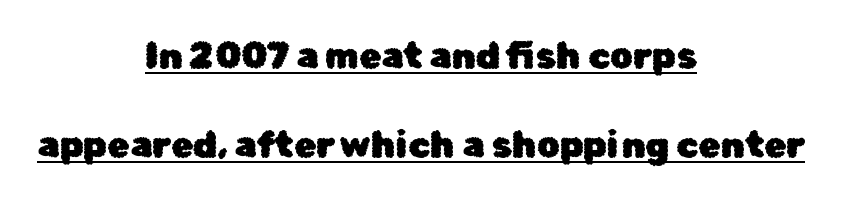
The rendering uses natural spacing where letterforms have individual widths. Each letter's strokes conclude bluntly, with no projecting serifs. Every word sits above its own underline. The whitespace from short lines is split evenly between both sides. The lettering holds an erect, upright posture throughout.
